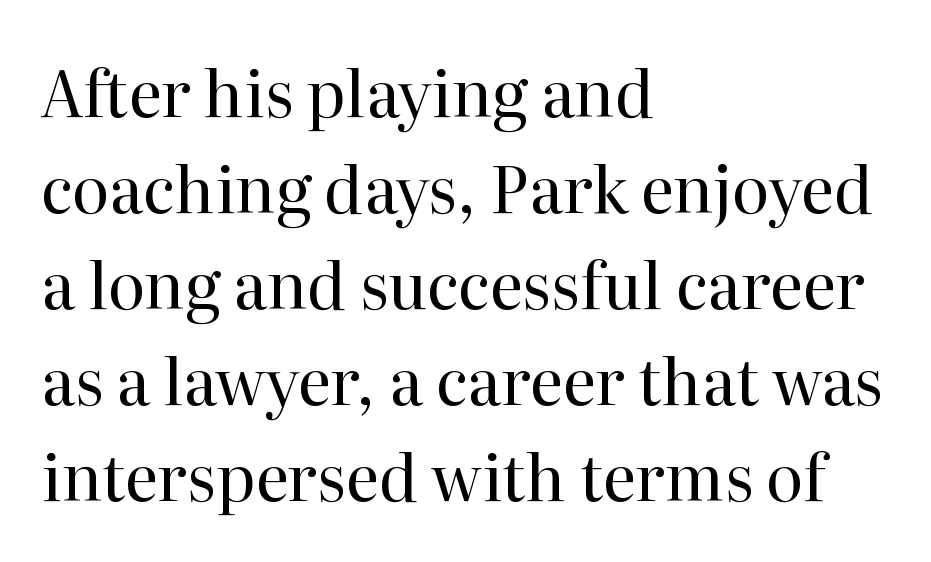
This rendering leaves character spacing at its baseline value. Letters have the restrained weight of plain body copy at most. Look at the bottom of the vertical strokes: they flare into serifs here. Spacing verdict: proportional, widths tailored to each character. Do the letters lean? They stand straight.
